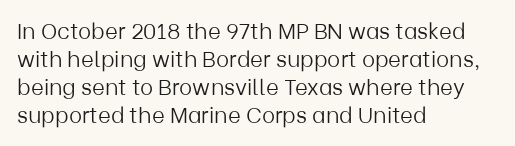
No extra ink here — the face is not bold. Students, observe: this is what conventionally led text looks like. Visually the block forms a straight wall on the left and a jagged coastline on the right. Clear beneath every line of the passage.
